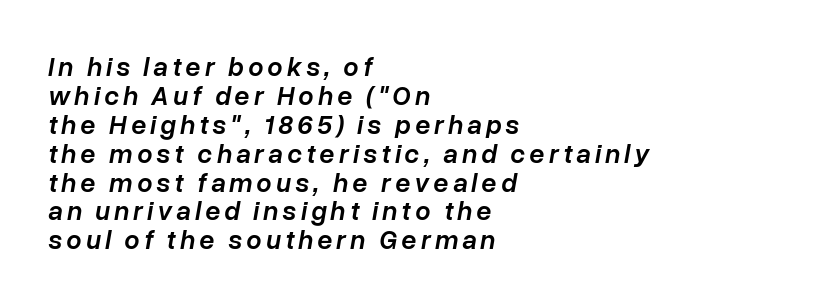
Q: Is the text bold? A: Semi-bold.
Q: Is the text italic (slanted)? A: Yes, it leans right by about 10 degrees.
Q: Is the text underlined? A: No.
Q: How is the paragraph aligned? A: Left-aligned.
Q: Is the spacing between lines tight, normal or loose? A: Tight.
